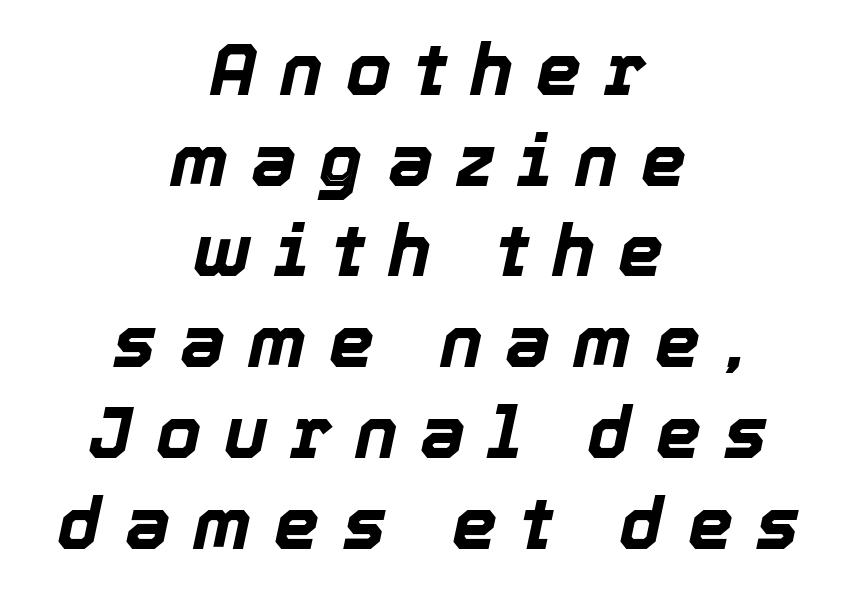
{"italic": "yes", "lean": "right", "slant_degrees": 12, "bold": "yes", "weight": "bold", "width": "normal", "x_height": "medium", "monospaced": "no", "underline": "no", "align": "center", "line_spacing": "normal", "line_spacing_ratio": 1.26, "letter_spacing": "wide", "letter_spacing_em": 0.32, "glyph_px": 72}
